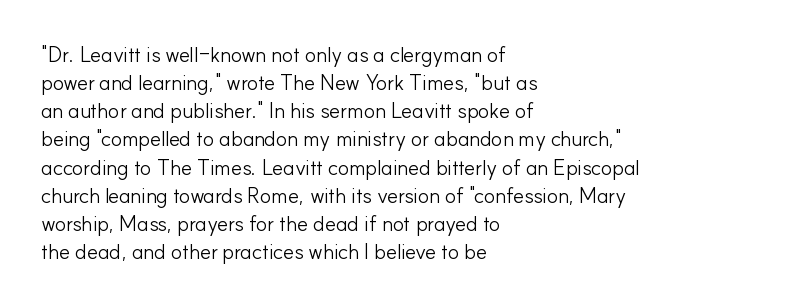
Visually the block forms a straight wall on the left and a jagged coastline on the right. Style check: upright. Bold? No — there's no thickening of the strokes. Notice how descenders clear the ascenders below comfortably — that's standard leading. Each word holds together tightly as a unit, with standard inter-letter gaps.
